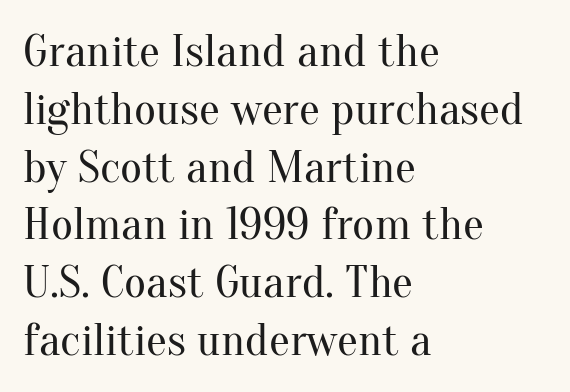
Q: Is the text bold? A: No.
Q: Is the text italic (slanted)? A: No, it is upright.
Q: Is the typeface a serif or a sans-serif typeface? A: Serif.
Q: Is the text underlined? A: No.
Q: How is the paragraph aligned? A: Left-aligned.
Q: Is the spacing between letters normal or unusually wide? A: Normal.
Q: Width (condensed, normal, or wide)? A: Normal.
Q: Stroke contrast? A: Medium.
Q: x-height? A: Small.
Q: Monospaced? A: No.
